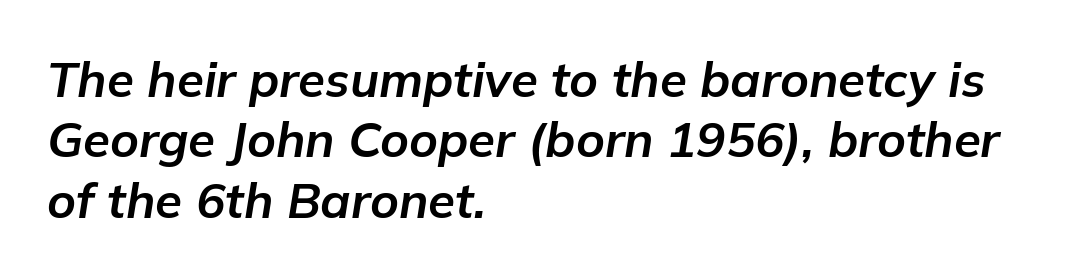
The image shows 49 px bold type, italic (leaning right); set left-aligned, line spacing 1.23x, normal letter spacing, not underlined; low stroke contrast and a medium x-height.
